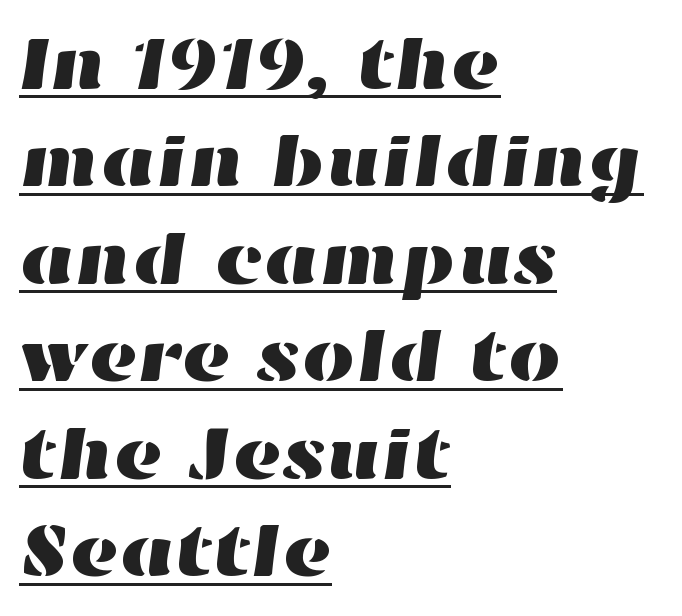
{"width": "wide", "stroke_contrast": "high", "x_height": "medium", "monospaced": "no", "underline": "yes", "align": "left", "line_spacing": "normal", "line_spacing_ratio": 1.3, "letter_spacing": "normal", "letter_spacing_em": 0.0, "glyph_px": 75}
